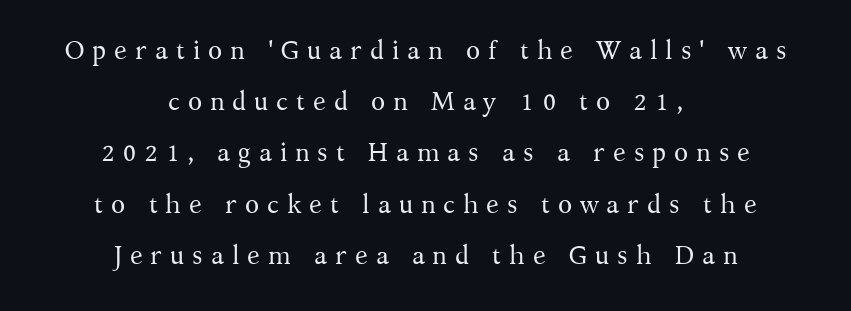
How would I describe the line gaps? Wide and relaxed. Lines of text with bare space underneath. The passage shown is not bold in any degree. Notice how the stems are strictly vertical — no italics here. The paragraph has two soft edges and a firm central axis.
